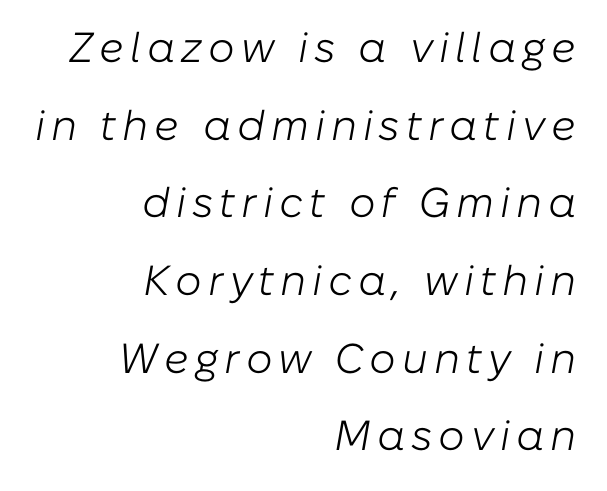
Words float on clear page, feet unadorned. Horizontal alignment here is rightward, an uncommon choice for prose. The passage shown is typed in a proportional face where columns would drift. Nothing heavy about these letters — not bold at all.
